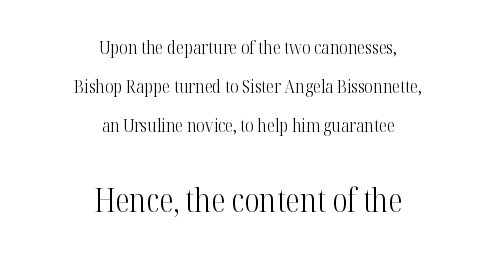
Does the lettering tilt? It doesn't — this is upright. Nothing heavy about these letters — not bold at all. The face used here is seriffed, in the tradition of book romans. Short and long lines alike share a common midpoint. Check under the words: just untouched page. You could not count columns in this text — the font is proportionally spaced.
